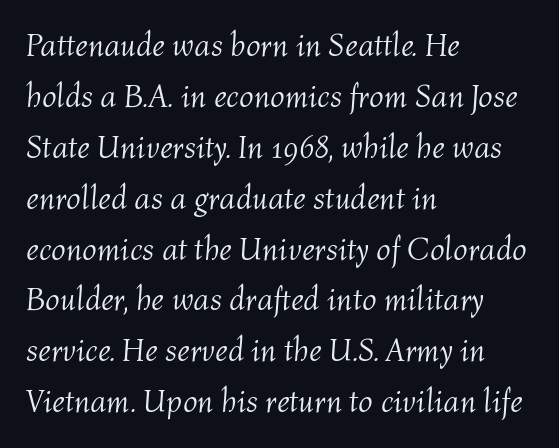
A light-to-regular cut is what we see here. The rows are spaced the way most documents space them. The face used here is proportionally spaced, like ordinary book or web type. In terms of posture, this sample is oblique. The words here are not underlined.
